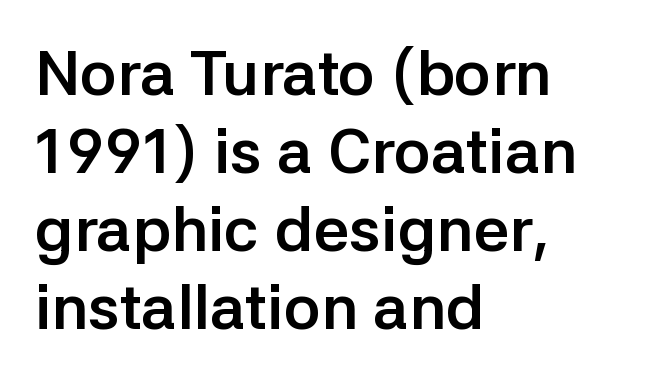
{"serif": "no", "italic": "no", "bold": "yes", "weight": "semibold", "width": "normal", "stroke_contrast": "low", "x_height": "medium", "monospaced": "no", "underline": "no", "align": "left", "line_spacing_ratio": 1.24, "letter_spacing": "normal", "letter_spacing_em": 0.0, "glyph_px": 63}
